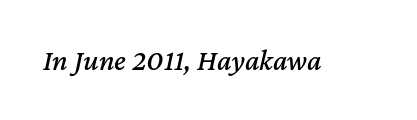
{"italic": "yes", "lean": "right", "slant_degrees": 12, "width": "normal", "stroke_contrast": "medium", "x_height": "medium", "monospaced": "no", "underline": "no", "letter_spacing": "normal", "letter_spacing_em": 0.0, "glyph_px": 30}
